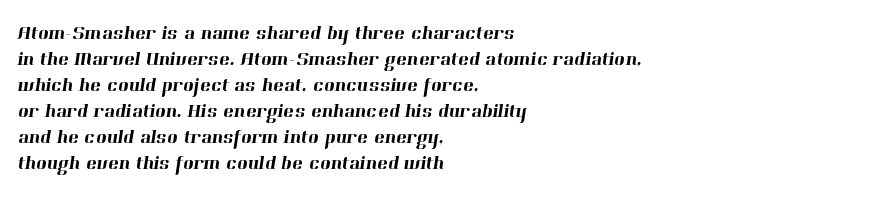
{"underline": "no", "align": "left", "line_spacing": "normal", "line_spacing_ratio": 1.3, "letter_spacing": "normal", "letter_spacing_em": 0.0, "glyph_px": 20}
